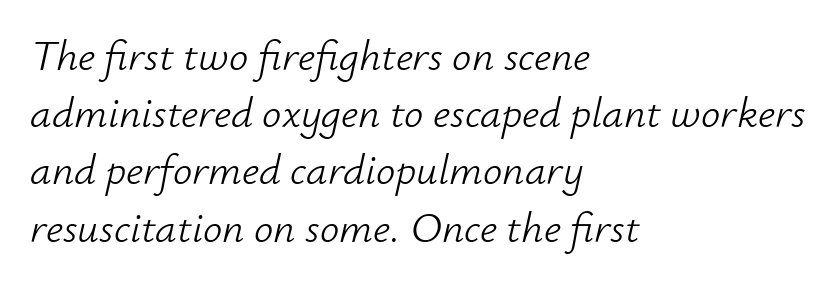
Q: Is the text bold? A: No.
Q: Is the text italic (slanted)? A: Yes, it leans right by about 12 degrees.
Q: Is the text underlined? A: No.
Q: How is the paragraph aligned? A: Left-aligned.
Q: Is the spacing between letters normal or unusually wide? A: Normal.
Q: Is the spacing between lines tight, normal or loose? A: Normal.
Q: Width (condensed, normal, or wide)? A: Normal.
Q: Stroke contrast? A: Low.
Q: x-height? A: Small.
Q: Monospaced? A: No.
